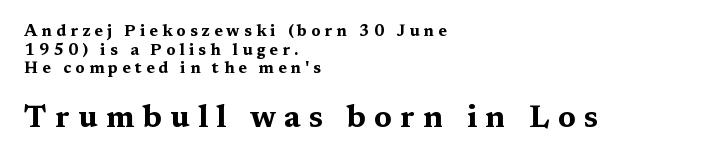
Q: Is the text bold? A: Yes.
Q: Is the text italic (slanted)? A: No, it is upright.
Q: Is the typeface a serif or a sans-serif typeface? A: Serif.
Q: Is the text underlined? A: No.
Q: How is the paragraph aligned? A: Left-aligned.
Q: Is the spacing between letters normal or unusually wide? A: Unusually wide.
Q: Which block of text is set in a larger size, the first (top) or the second (bottom)? A: The second (bottom) one.
Q: Width (condensed, normal, or wide)? A: Wide.
Q: Stroke contrast? A: Medium.
Q: x-height? A: Medium.
Q: Monospaced? A: No.
